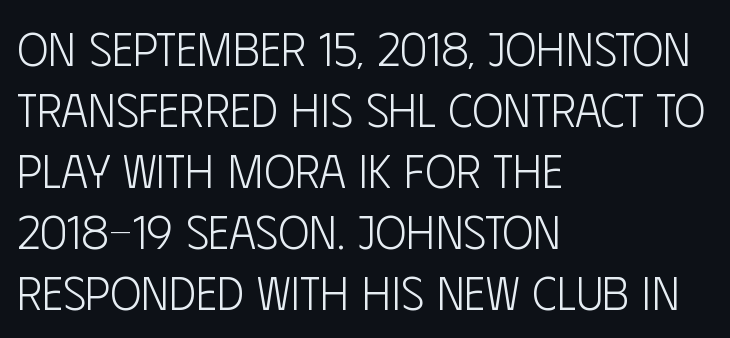
Words appear dense and cohesive because spacing is normal. Every stem runs plumb, perpendicular to the baseline. Is there much room between lines? A standard amount, neither cramped nor airy. The strokes carry an ordinary text weight at most. The glyphs are unaccompanied by any horizontal stroke below them.
